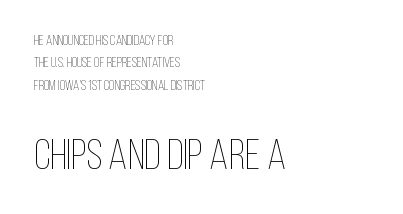
Honestly, there is no underline to notice here at all. Vertically, the passage feels balanced, rows spaced as you'd expect. The emphasis by scale lands on block number two, below. The font is comparable to plain body text, perhaps lighter. Each line starts at the same left margin while the right side varies.
